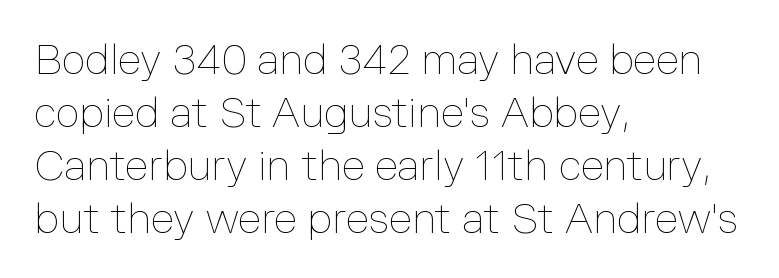
Think standard paragraph weight, or any step lighter than that. Rule under the text: the space is simply empty. Nobody touched the tracking dial on this one. Italic: no, the glyphs are upright roman. Is this a fixed-width face? No — the glyphs have proportional, varying widths.
